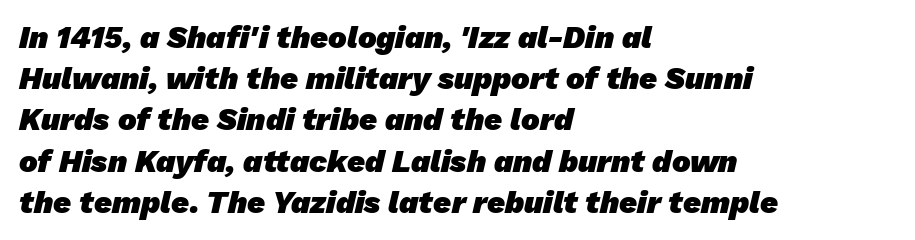
The image shows 31 px heavy sans-serif type; set left-aligned, normal line spacing (1.33x), normal letter spacing, not underlined; low stroke contrast and a medium x-height.
